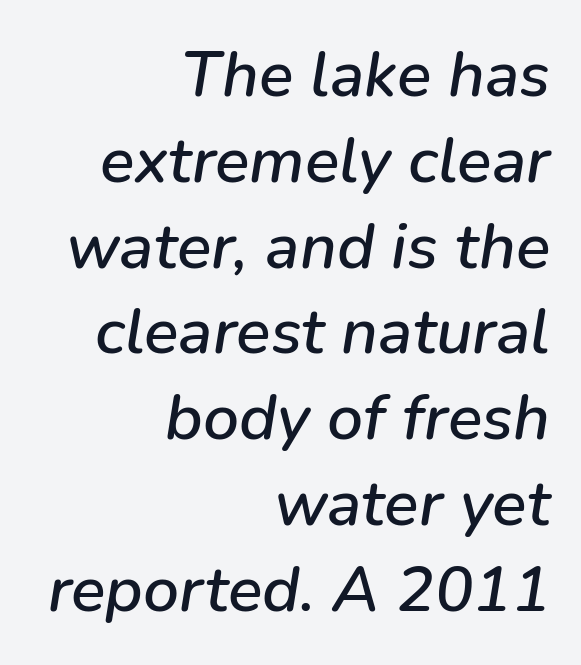
{"italic": "yes", "lean": "right", "slant_degrees": 9, "width": "normal", "stroke_contrast": "low", "x_height": "medium", "monospaced": "no", "underline": "no", "align": "right", "line_spacing": "normal", "line_spacing_ratio": 1.34, "letter_spacing": "normal", "letter_spacing_em": 0.0, "glyph_px": 64}
